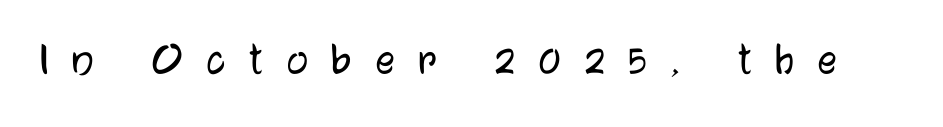
{"serif": "no", "italic": "no", "width": "normal", "stroke_contrast": "low", "x_height": "medium", "monospaced": "no", "underline": "no", "letter_spacing": "wide", "letter_spacing_em": 0.49, "glyph_px": 48}
